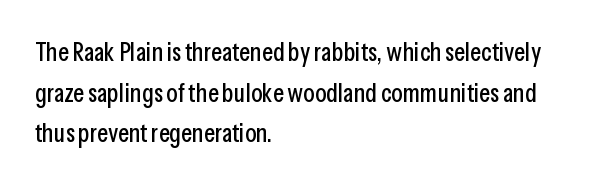
This rendering features lettering with no underline. How are the letters spaced? Ordinarily, with no added tracking. The setting favours the left margin, as ordinary paragraphs usually do. Does the lettering tilt? It doesn't — this is upright. Summary of vertical rhythm: regular, with standard interline spacing.
